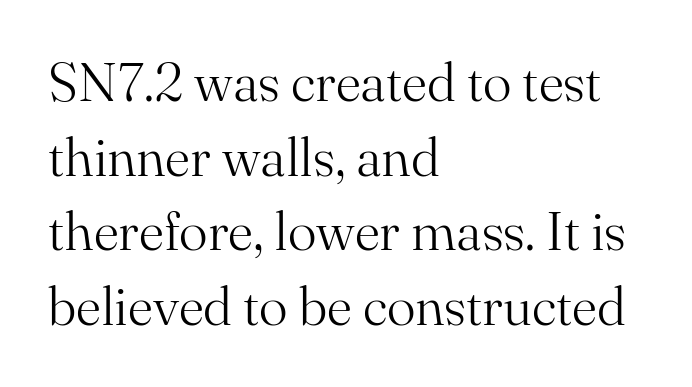
{"serif": "yes", "italic": "no", "bold": "no", "weight": "light", "width": "normal", "stroke_contrast": "medium", "x_height": "small", "monospaced": "no", "underline": "no", "align": "left", "line_spacing": "normal", "line_spacing_ratio": 1.38, "letter_spacing": "normal", "letter_spacing_em": 0.0, "glyph_px": 54}
